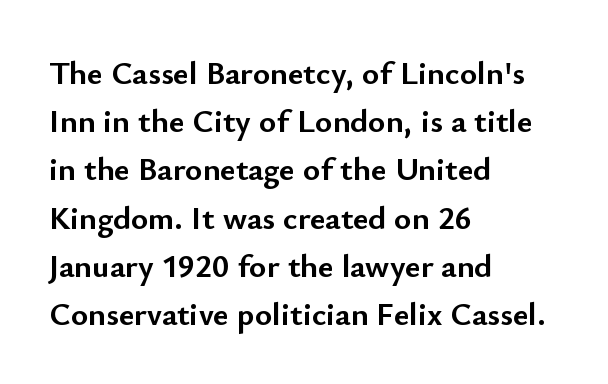
Q: Is the text bold? A: Yes.
Q: Is the text italic (slanted)? A: No, it is upright.
Q: Is the typeface a serif or a sans-serif typeface? A: Sans-serif.
Q: Is the text underlined? A: No.
Q: How is the paragraph aligned? A: Left-aligned.
Q: Is the spacing between letters normal or unusually wide? A: Normal.
Q: Is the spacing between lines tight, normal or loose? A: Normal.
Q: Width (condensed, normal, or wide)? A: Normal.
Q: Stroke contrast? A: Low.
Q: x-height? A: Small.
Q: Monospaced? A: No.
